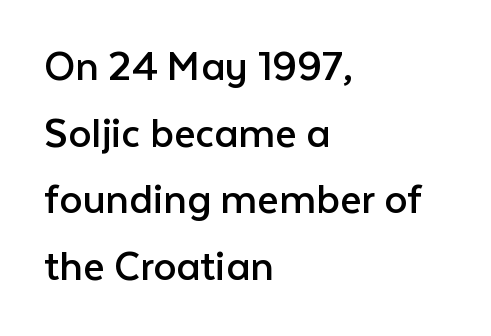
The specimen reads as upright at a glance. Each row of text sits above clean, open space. Typographically, this falls in the sans-serif category. Spacing verdict: proportional, widths tailored to each character.
